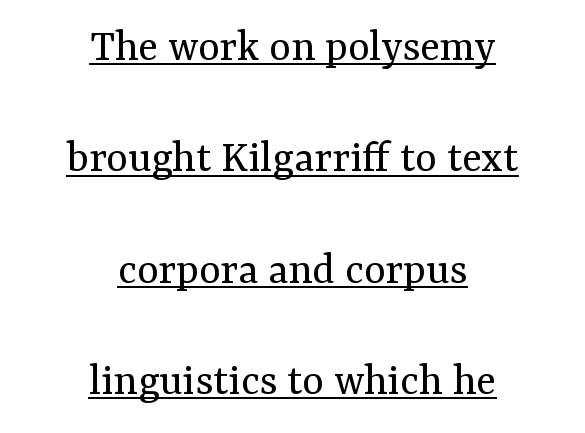
The image shows 46 px regular-weight serif type, upright; set centered, loose line spacing (2.42x), normal letter spacing, underlined; medium stroke contrast and a medium x-height.
